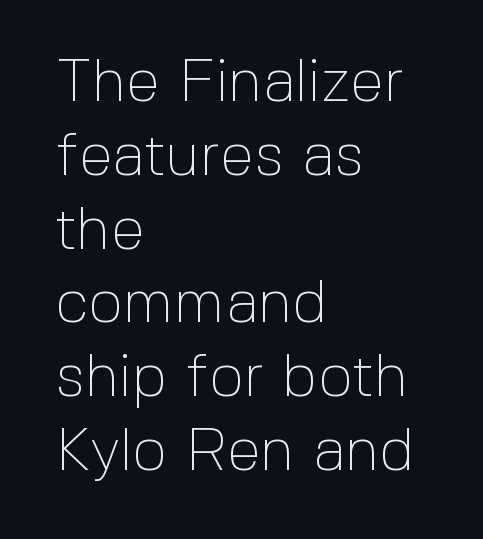
The designer went with a sans here, leaving each stem footless. A bare baseline throughout the passage. The passage shown is typed in a proportional face where columns would drift. Glyph-to-glyph distance matches everyday printed text. The font sits on the lighter half of the weight spectrum, regular included.
